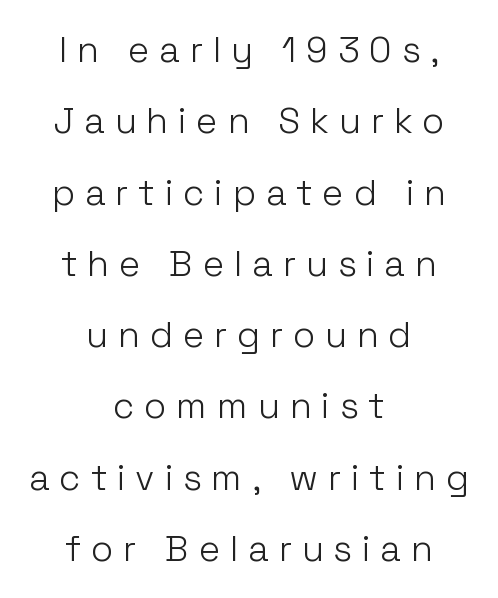
Weight: in the light-to-regular range. The gap between lines stays unmarked. Upright lettering throughout. A student would call this center alignment; a typographer would say set centered.
